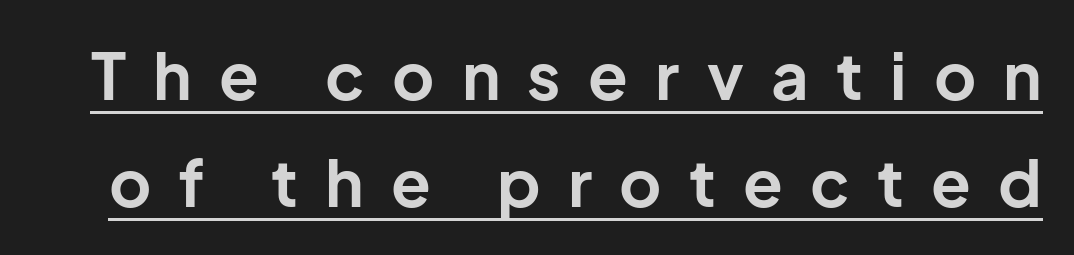
The axis of the letterforms is exactly vertical. Typesetter's note: full bold, strokes at maximum text heaviness. Examine the stroke ends and you'll find no serifs. The typesetter has applied underlining to the passage shown. The face used here is rendered with a markedly widened letterfit. This block has exactly the height ordinary leading produces.
